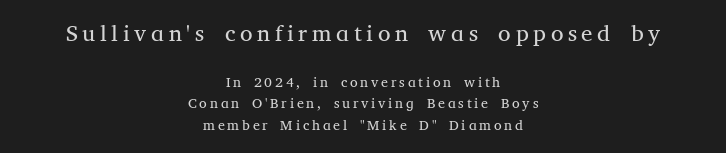
Q: Is the text bold? A: No.
Q: Is the text italic (slanted)? A: No, it is upright.
Q: Is the text underlined? A: No.
Q: How is the paragraph aligned? A: Centered.
Q: Is the spacing between letters normal or unusually wide? A: Unusually wide.
Q: Is the spacing between lines tight, normal or loose? A: Normal.
Q: Which block of text is set in a larger size, the first (top) or the second (bottom)? A: The first (top) one.
